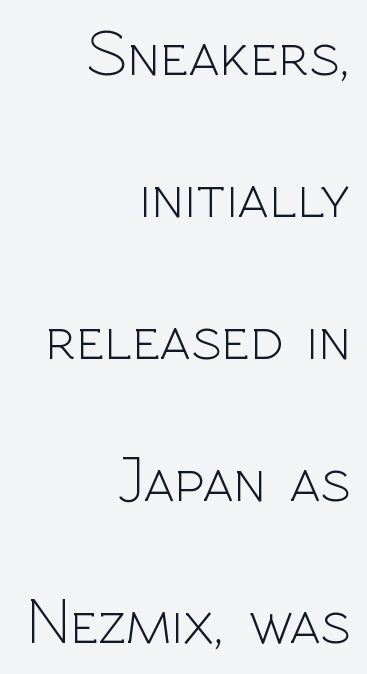
Compared with a typical body face, this is equally light or lighter still. Rendered with straight, roman letterforms. The typeface chosen for these lines omits serifs. Each line ends at the same right margin while the left side varies. The foot of each line stays bare and open. A typesetter would call this proportional, since set widths differ per character.
